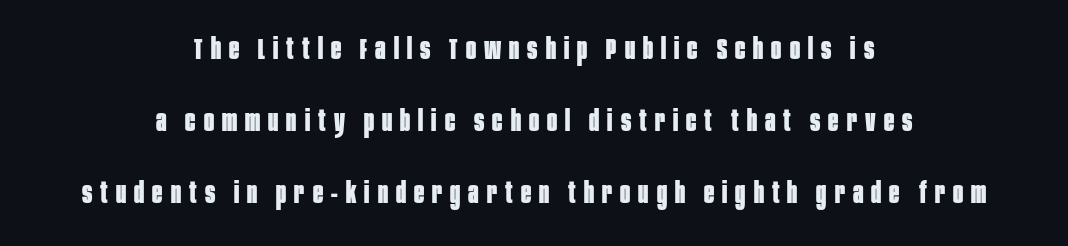
The gap between lines stays unmarked. The passage shown is typed in a proportional face where columns would drift. To sum up the face: it is a sans, with no serifs. Notice how the passage keeps no hard edge, just a central spine. The line-height multiplier appears high, well above default.
